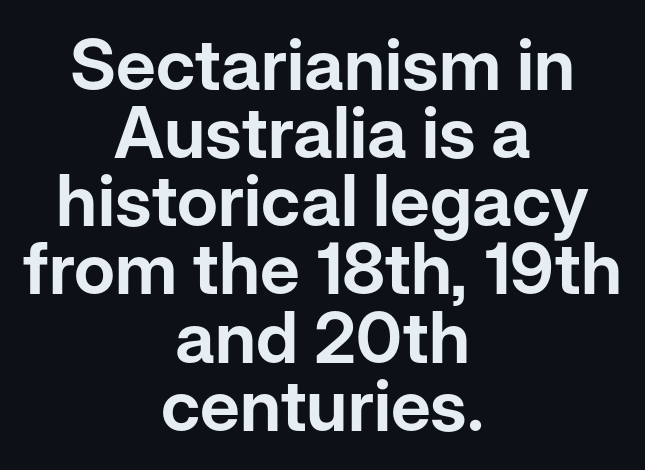
The image shows 71 px sans-serif type, upright; set centered, tight line spacing (0.96x), normal letter spacing, not underlined; low stroke contrast and a medium x-height.
